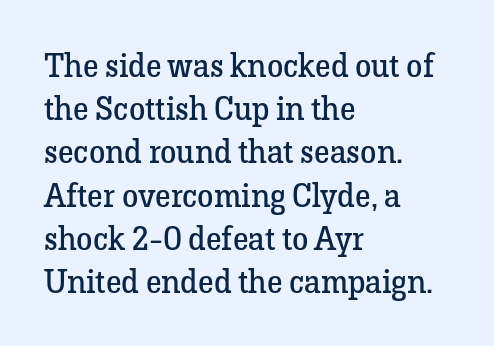
Q: Is the text bold? A: No.
Q: Is the text italic (slanted)? A: No, it is upright.
Q: Is the typeface a serif or a sans-serif typeface? A: Serif.
Q: Is the text underlined? A: No.
Q: How is the paragraph aligned? A: Left-aligned.
Q: Is the spacing between letters normal or unusually wide? A: Normal.
Q: Is the spacing between lines tight, normal or loose? A: Normal.
Q: Width (condensed, normal, or wide)? A: Normal.
Q: Stroke contrast? A: Low.
Q: x-height? A: Medium.
Q: Monospaced? A: No.
